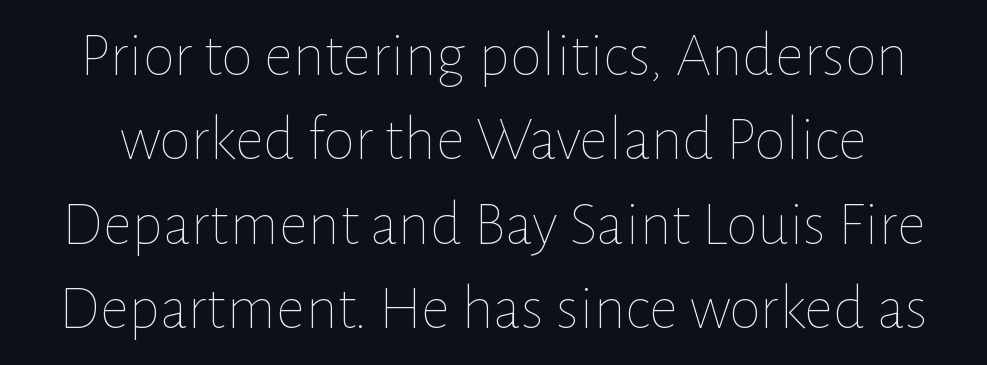
The image shows 64 px thin type, upright; set normal line spacing (1.32x), normal letter spacing, not underlined; low stroke contrast and a medium x-height.
